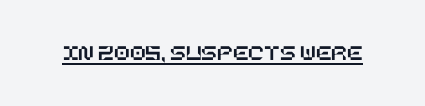
{"italic": "no", "underline": "yes", "letter_spacing": "normal", "letter_spacing_em": 0.0, "glyph_px": 23}
